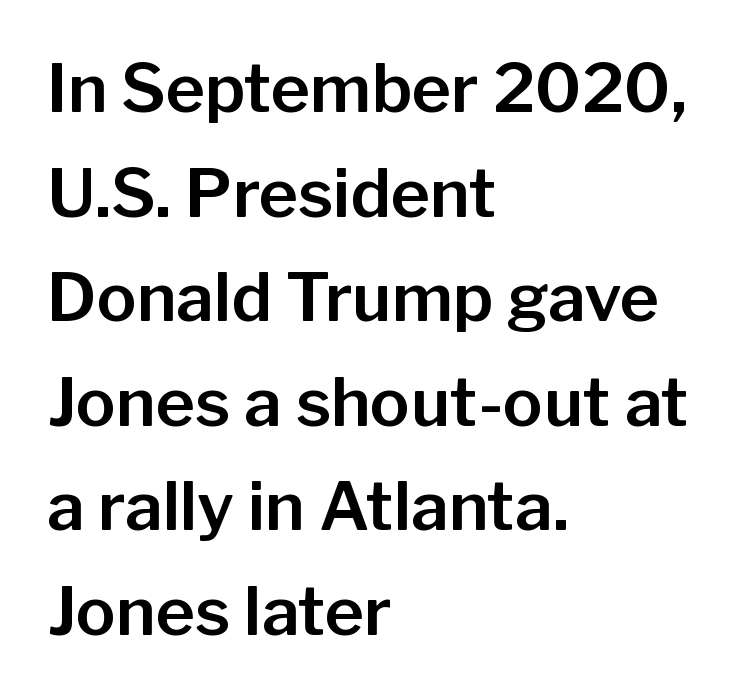
{"serif": "no", "italic": "no", "width": "normal", "stroke_contrast": "low", "x_height": "medium", "monospaced": "no", "underline": "no", "align": "left", "line_spacing": "normal", "line_spacing_ratio": 1.56, "letter_spacing": "normal", "letter_spacing_em": 0.0, "glyph_px": 67}
